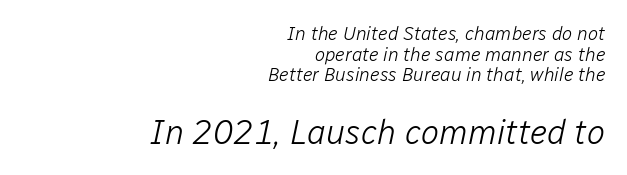
{"italic": "yes", "lean": "right", "slant_degrees": 12, "bold": "no", "weight": "light", "width": "normal", "stroke_contrast": "low", "x_height": "medium", "monospaced": "no", "underline": "no", "align": "right", "line_spacing": "tight", "line_spacing_ratio": 1.08, "letter_spacing": "normal", "letter_spacing_em": 0.0, "larger_block": "second", "size_ratio": 1.79, "glyph_px": 34}
